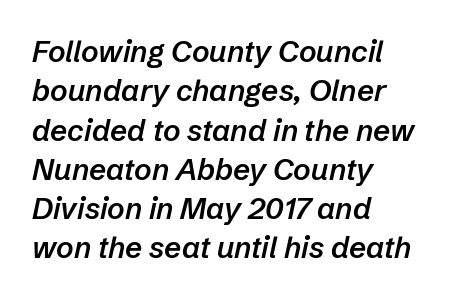
The image shows 30 px semibold type, italic (leaning right); set left-aligned, normal line spacing (1.31x), normal letter spacing, not underlined; low stroke contrast and a medium x-height.
